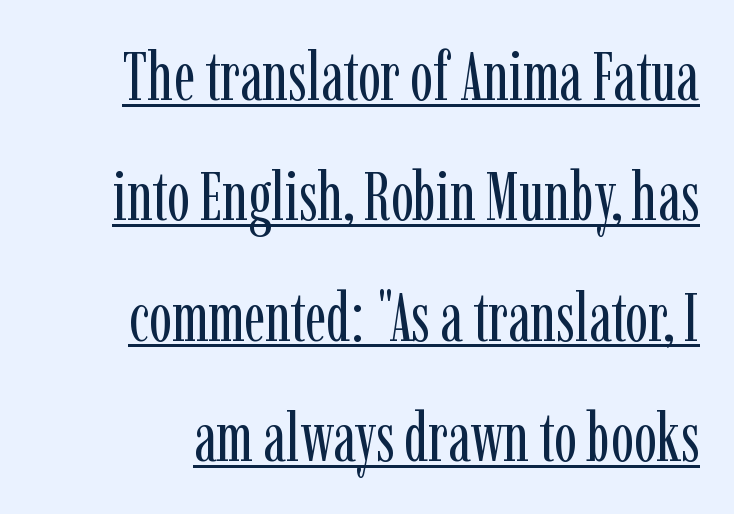
In designer terms, the underline attribute is active on this setting. The glyphs in this specimen are seriffed. The letterforms sit shoulder to shoulder at normal distance. Every stem runs plumb, perpendicular to the baseline. Think of a printed novel: that variable character pitch is what you see here. The letters look calm and open, with moderate or lighter stems.
